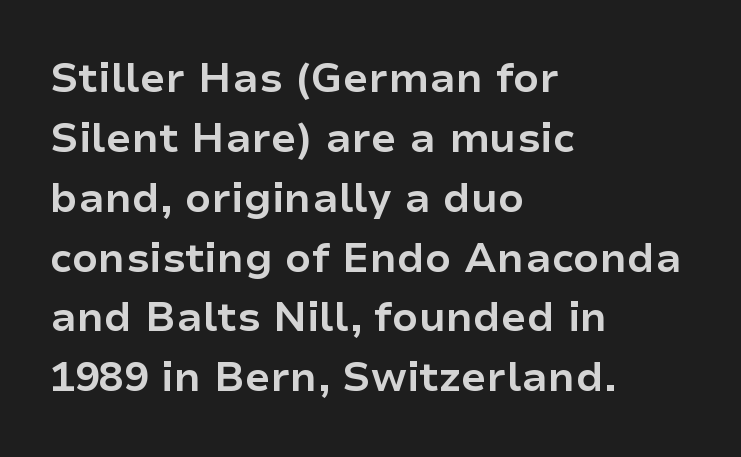
The line texture is even and compact thanks to regular tracking. Any mark beneath the type? The region is blank. The letters stand upright; this is a roman face. The passage shown stacks its lines at a standard gap.
